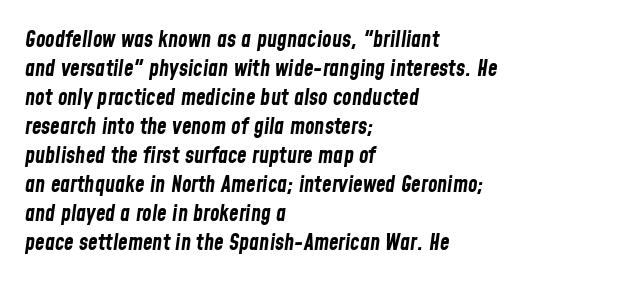
{"italic": "yes", "lean": "right", "slant_degrees": 8, "bold": "yes", "underline": "no", "align": "left", "line_spacing": "normal", "line_spacing_ratio": 1.32, "letter_spacing": "normal", "letter_spacing_em": 0.0, "glyph_px": 22}
